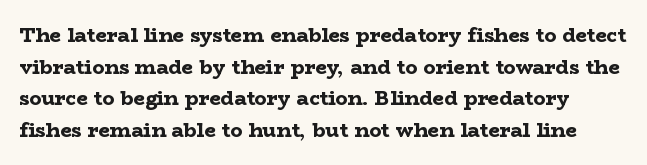
The image shows 20 px bold type, upright; set normal line spacing (1.58x), normal letter spacing, not underlined.
